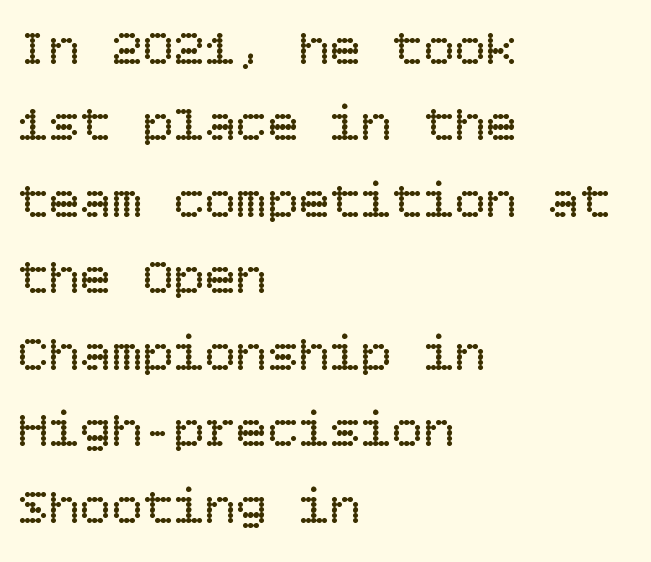
Q: Is the text bold? A: No.
Q: Is the text italic (slanted)? A: No, it is upright.
Q: Is the text underlined? A: No.
Q: How is the paragraph aligned? A: Left-aligned.
Q: Is the spacing between letters normal or unusually wide? A: Normal.
Q: Is the spacing between lines tight, normal or loose? A: Normal.
Q: Width (condensed, normal, or wide)? A: Normal.
Q: Stroke contrast? A: Low.
Q: x-height? A: Large.
